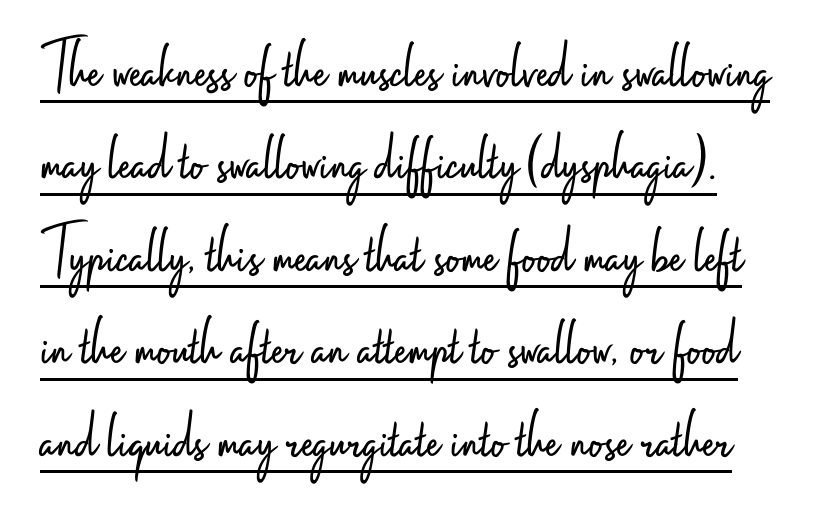
Q: Is the text bold? A: No.
Q: Is the text italic (slanted)? A: Yes.
Q: Is the typeface a serif or a sans-serif typeface? A: Sans-serif.
Q: Is the text underlined? A: Yes.
Q: Is the spacing between letters normal or unusually wide? A: Normal.
Q: Is the spacing between lines tight, normal or loose? A: Normal.
Q: Width (condensed, normal, or wide)? A: Condensed.
Q: Stroke contrast? A: Low.
Q: x-height? A: Small.
Q: Monospaced? A: No.
